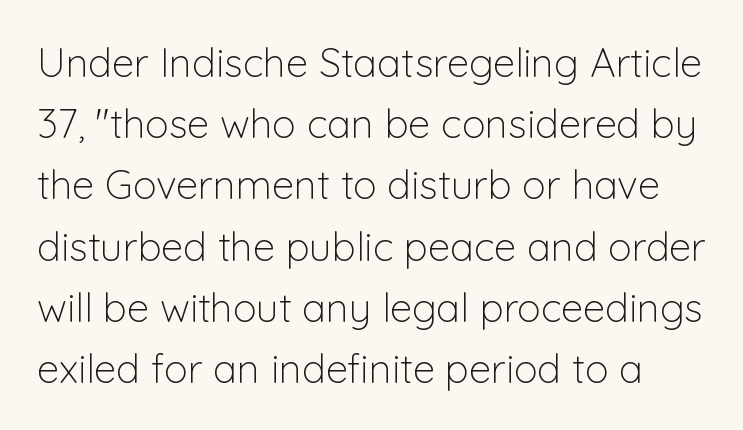
Q: Is the text bold? A: No.
Q: Is the text italic (slanted)? A: No, it is upright.
Q: Is the typeface a serif or a sans-serif typeface? A: Sans-serif.
Q: Is the text underlined? A: No.
Q: Is the spacing between letters normal or unusually wide? A: Normal.
Q: Is the spacing between lines tight, normal or loose? A: Normal.
Q: Width (condensed, normal, or wide)? A: Normal.
Q: Stroke contrast? A: Low.
Q: x-height? A: Medium.
Q: Monospaced? A: No.
